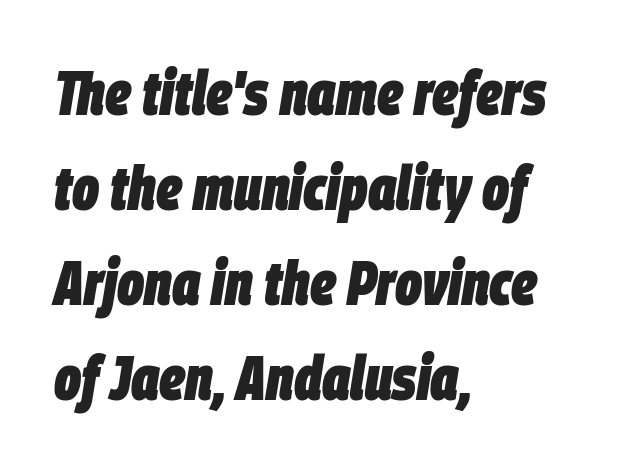
The image shows 63 px heavy, condensed type, italic (leaning right); set left-aligned, normal line spacing (1.51x), normal letter spacing, not underlined; low stroke contrast and a large x-height.
